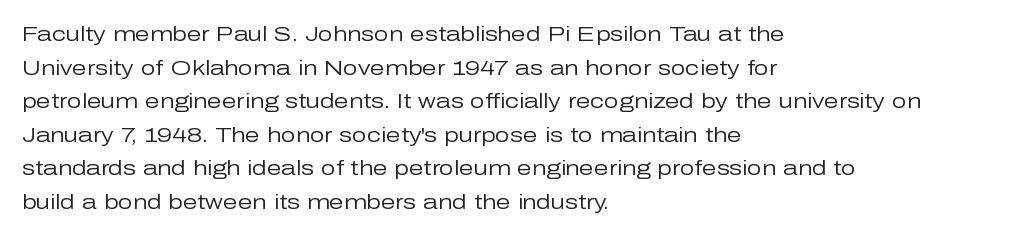
The image shows 21 px text type, upright; set left-aligned, normal line spacing (1.6x), normal letter spacing, not underlined.
